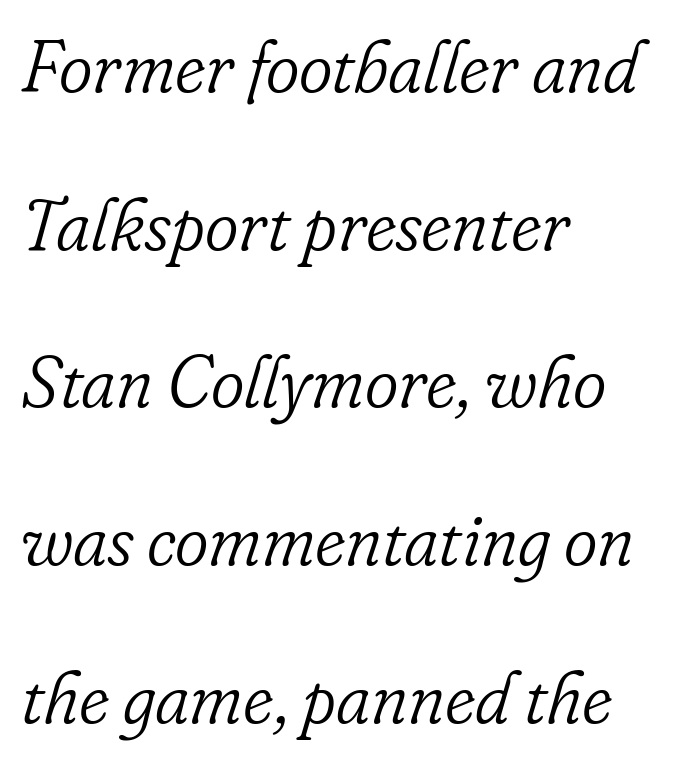
Q: Is the text bold? A: No.
Q: Is the text italic (slanted)? A: Yes, it leans right by about 16 degrees.
Q: Is the typeface a serif or a sans-serif typeface? A: Serif.
Q: Is the text underlined? A: No.
Q: How is the paragraph aligned? A: Left-aligned.
Q: Is the spacing between letters normal or unusually wide? A: Normal.
Q: Is the spacing between lines tight, normal or loose? A: Loose.
Q: Width (condensed, normal, or wide)? A: Normal.
Q: Stroke contrast? A: Low.
Q: x-height? A: Small.
Q: Monospaced? A: No.
